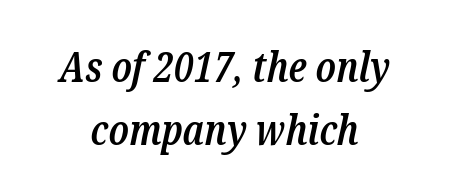
{"serif": "yes", "italic": "yes", "lean": "right", "slant_degrees": 12, "bold": "semi", "weight": "semibold", "width": "condensed", "stroke_contrast": "low", "x_height": "medium", "monospaced": "no", "underline": "no", "align": "center", "line_spacing": "normal", "line_spacing_ratio": 1.51, "letter_spacing": "normal", "letter_spacing_em": 0.0, "glyph_px": 42}
